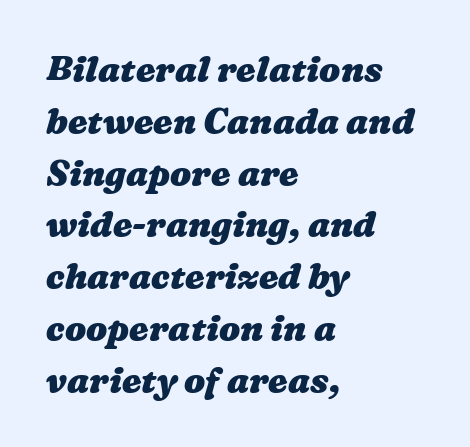
The image shows 35 px heavy, wide type; set left-aligned, normal line spacing (1.48x), normal letter spacing, not underlined; medium stroke contrast and a medium x-height.
